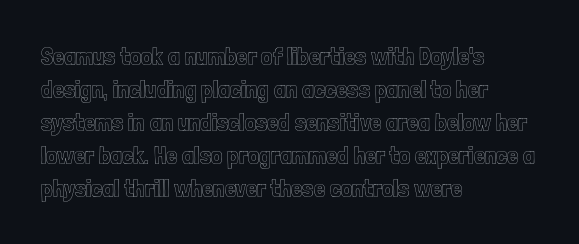
The image shows 25 px text type, upright; set left-aligned, normal line spacing (1.32x), normal letter spacing, not underlined.
